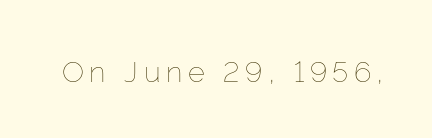
Rule under the text: the space is simply empty. Every character sits straight up, as roman type does. Letters have the restrained weight of plain body copy at most. Spacing verdict: proportional, widths tailored to each character.
